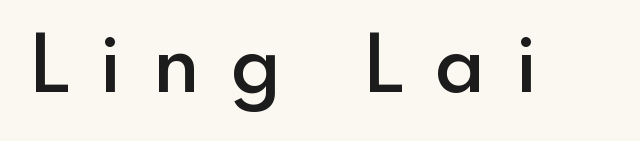
Q: Is the text bold? A: Semi-bold.
Q: Is the text italic (slanted)? A: No, it is upright.
Q: Is the typeface a serif or a sans-serif typeface? A: Sans-serif.
Q: Is the text underlined? A: No.
Q: Is the spacing between letters normal or unusually wide? A: Unusually wide.
Q: Width (condensed, normal, or wide)? A: Normal.
Q: x-height? A: Small.
Q: Monospaced? A: No.
